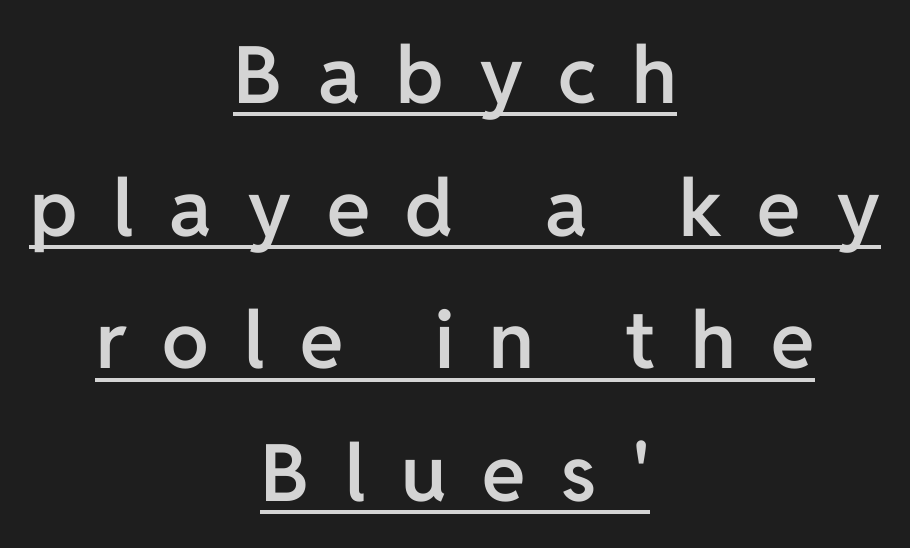
{"serif": "no", "italic": "no", "bold": "semi", "weight": "semibold", "width": "normal", "stroke_contrast": "low", "x_height": "medium", "monospaced": "no", "underline": "yes", "align": "center", "line_spacing": "normal", "line_spacing_ratio": 1.68, "letter_spacing": "wide", "letter_spacing_em": 0.45, "glyph_px": 79}
